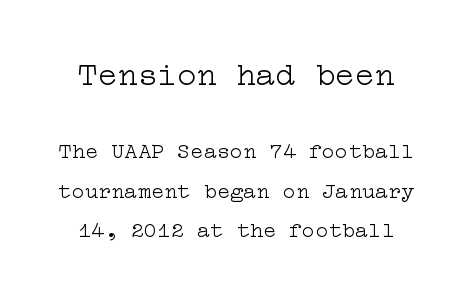
{"serif": "yes", "italic": "no", "bold": "no", "weight": "light", "width": "wide", "stroke_contrast": "low", "x_height": "medium", "underline": "no", "align": "center", "line_spacing_ratio": 1.79, "letter_spacing": "normal", "letter_spacing_em": 0.0, "larger_block": "first", "size_ratio": 1.5, "glyph_px": 33}
